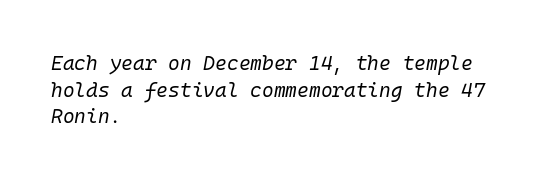
The image shows 20 px text type, italic (leaning right); set left-aligned, normal line spacing (1.33x), normal letter spacing, not underlined.
